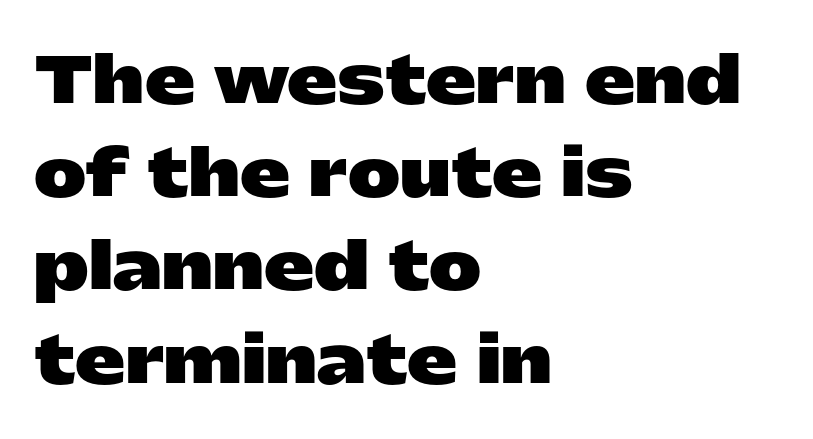
Are there feet on the stems? There aren't — it's a sans. Style check: upright. Students, note that the glyphs here touch the page at normal intervals. Thick stems and heavy bowls — unmistakably bold.
